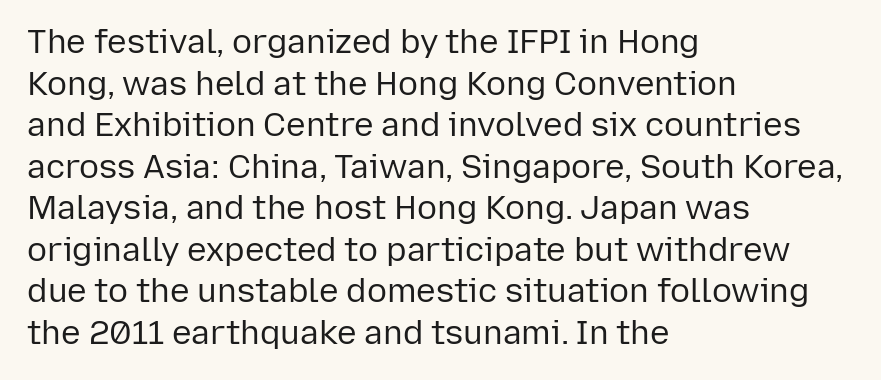
The weight would be labelled regular, book, light, or lighter still. These lines keep a tight, regular rhythm from letter to letter. The rendering uses natural spacing where letterforms have individual widths. A bare baseline throughout the passage. The typesetter chose a ragged-right arrangement here. The font's upright variant was chosen for this text.
